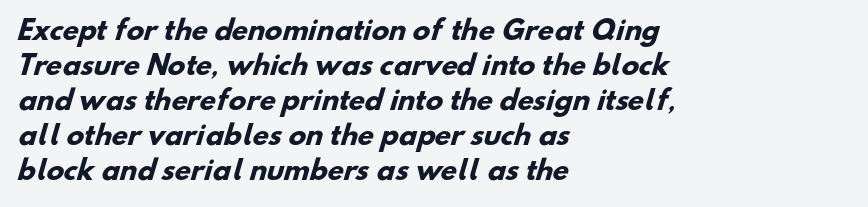
Q: Is the text bold? A: Yes.
Q: Is the text underlined? A: No.
Q: How is the paragraph aligned? A: Left-aligned.
Q: Is the spacing between letters normal or unusually wide? A: Normal.
Q: Is the spacing between lines tight, normal or loose? A: Normal.
